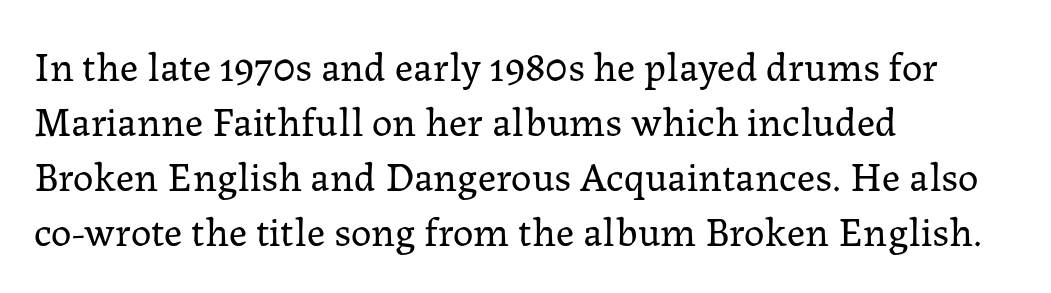
Q: Is the text bold? A: No.
Q: Is the text italic (slanted)? A: No, it is upright.
Q: Is the typeface a serif or a sans-serif typeface? A: Serif.
Q: Is the text underlined? A: No.
Q: How is the paragraph aligned? A: Left-aligned.
Q: Is the spacing between letters normal or unusually wide? A: Normal.
Q: Is the spacing between lines tight, normal or loose? A: Normal.
Q: Width (condensed, normal, or wide)? A: Normal.
Q: Stroke contrast? A: Low.
Q: x-height? A: Medium.
Q: Monospaced? A: No.
